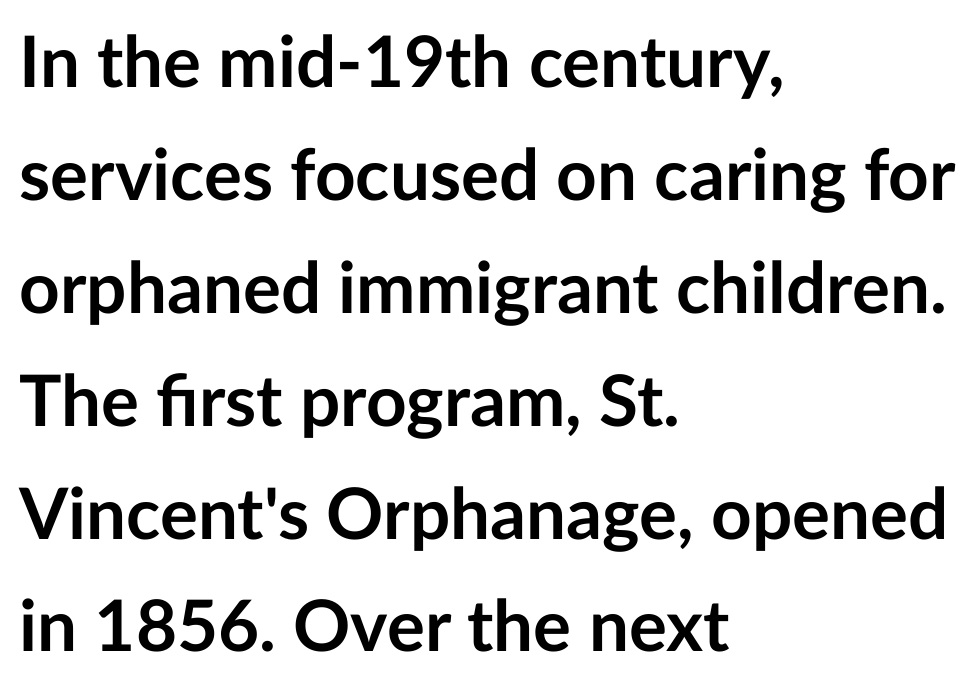
Visually the block forms a straight wall on the left and a jagged coastline on the right. This is the regular roman posture of the typeface. Type style note: lacks serifs. The face used here is rendered with its standard letterfit.
